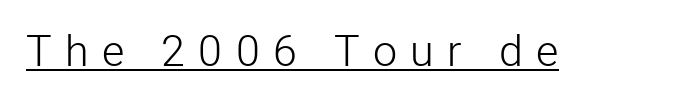
{"serif": "no", "italic": "no", "bold": "no", "weight": "light", "width": "normal", "stroke_contrast": "low", "x_height": "medium", "monospaced": "no", "underline": "yes", "letter_spacing": "wide", "letter_spacing_em": 0.31, "glyph_px": 43}
